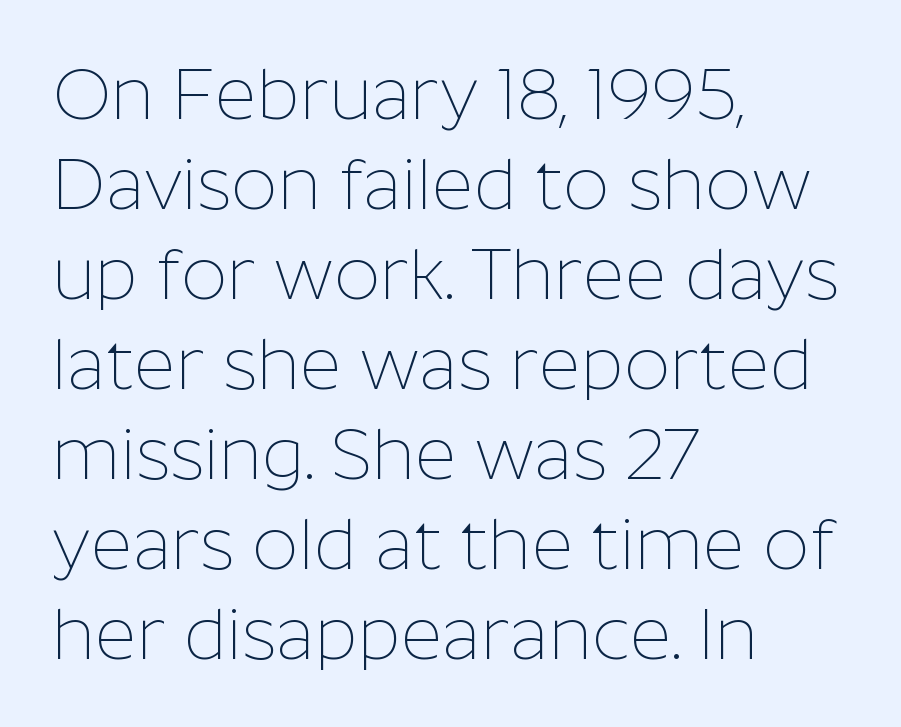
The image shows 72 px thin sans-serif type, upright; set left-aligned, normal line spacing (1.25x), normal letter spacing, not underlined; low stroke contrast and a medium x-height.
